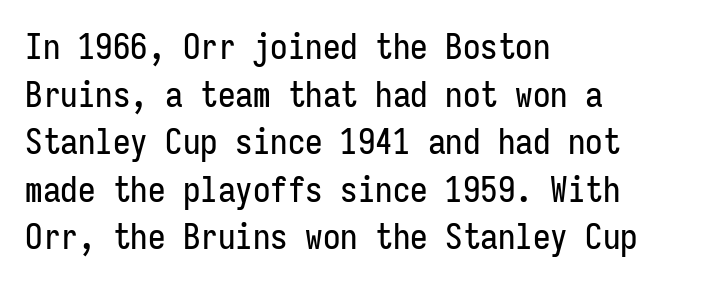
Q: Is the text italic (slanted)? A: No, it is upright.
Q: Is the typeface a serif or a sans-serif typeface? A: Sans-serif.
Q: Is the text underlined? A: No.
Q: How is the paragraph aligned? A: Left-aligned.
Q: Is the spacing between letters normal or unusually wide? A: Normal.
Q: Is the spacing between lines tight, normal or loose? A: Normal.
Q: Width (condensed, normal, or wide)? A: Condensed.
Q: Stroke contrast? A: Low.
Q: x-height? A: Medium.
Q: Monospaced? A: Yes.
